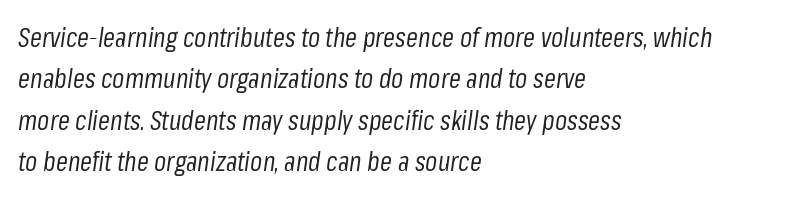
{"italic": "yes", "lean": "right", "slant_degrees": 8, "bold": "no", "underline": "no", "align": "left", "line_spacing": "normal", "line_spacing_ratio": 1.53, "letter_spacing": "normal", "letter_spacing_em": 0.0, "glyph_px": 27}
